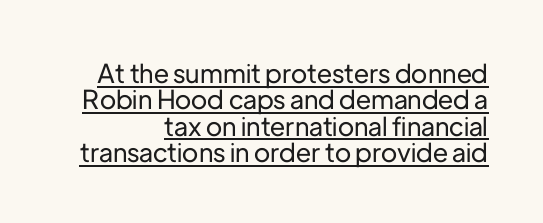
Unlike italic type, these characters show no tilt at all. Rows of type sit shoulder to shoulder in the vertical direction. Default kerning and tracking; the words read as compact shapes. Each line of the rendering has a horizontal stroke beneath the glyphs.
